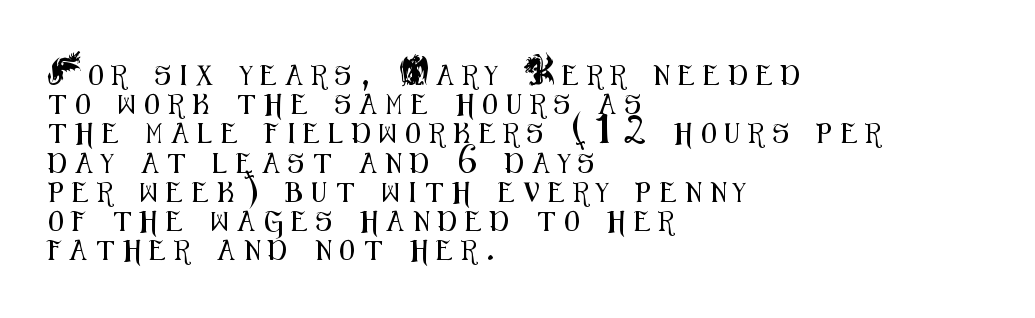
Q: Is the text italic (slanted)? A: No, it is upright.
Q: Is the text underlined? A: No.
Q: How is the paragraph aligned? A: Left-aligned.
Q: Is the spacing between letters normal or unusually wide? A: Unusually wide.
Q: Is the spacing between lines tight, normal or loose? A: Normal.
